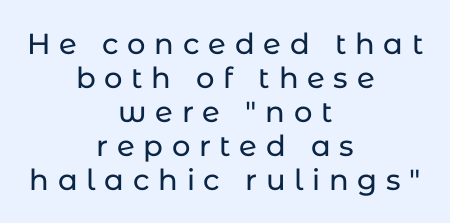
{"serif": "no", "italic": "no", "width": "normal", "stroke_contrast": "low", "x_height": "medium", "monospaced": "no", "underline": "no", "align": "center", "line_spacing_ratio": 1.17, "letter_spacing": "wide", "letter_spacing_em": 0.3, "glyph_px": 29}
